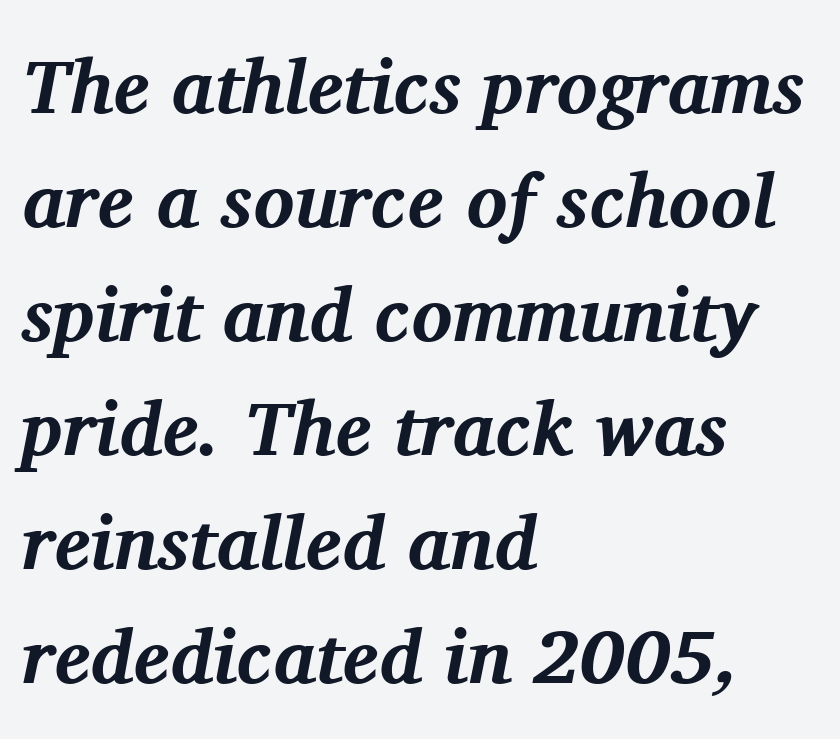
{"serif": "yes", "italic": "yes", "lean": "right", "slant_degrees": 11, "bold": "yes", "weight": "bold", "width": "normal", "stroke_contrast": "medium", "x_height": "medium", "monospaced": "no", "underline": "no", "align": "left", "line_spacing": "normal", "line_spacing_ratio": 1.5, "letter_spacing": "normal", "letter_spacing_em": 0.0, "glyph_px": 76}
